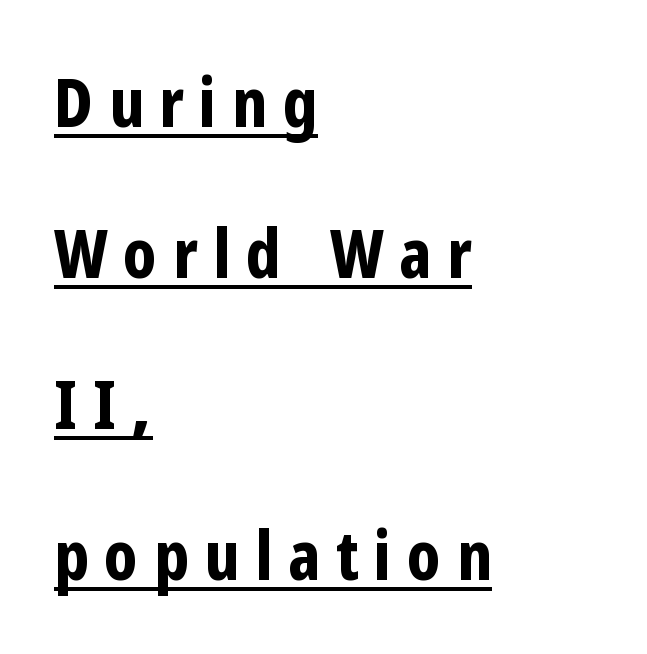
Substantial extra tracking has been applied to these lines. The letters advance in unequal steps, a hallmark of proportional type. Does a line run under the words? Yes, clearly. The specimen reads as upright at a glance.
